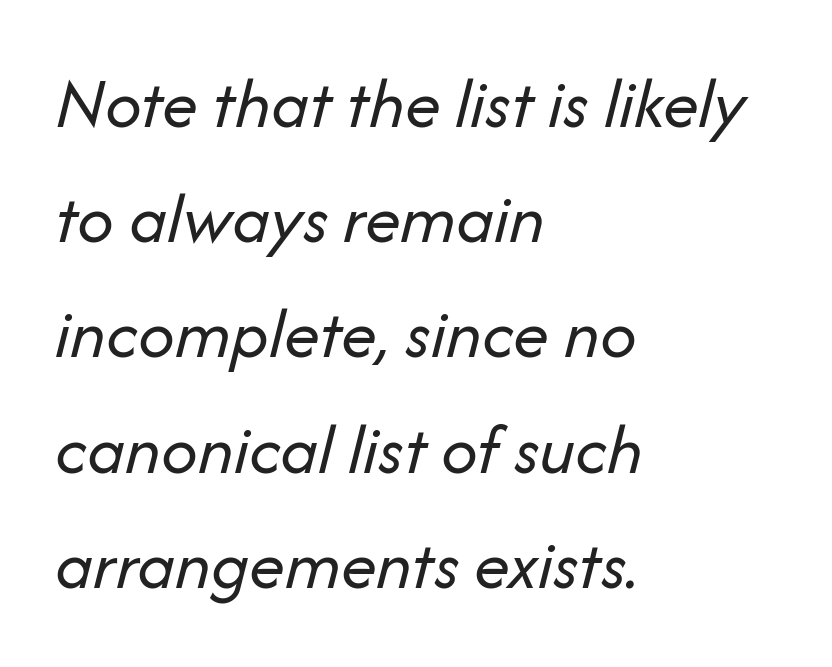
The strokes carry an ordinary text weight at most. The designer left line spacing at the default. Does the lettering tilt? It does — this is italic. Honestly, the letter spacing is just normal — you wouldn't notice it.
